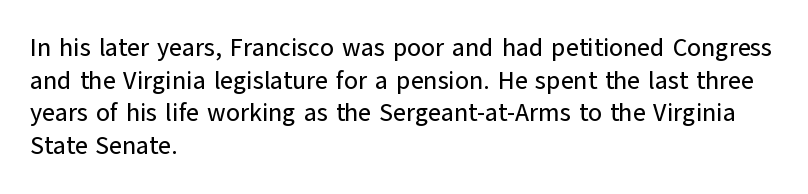
Q: Is the text italic (slanted)? A: No, it is upright.
Q: Is the text underlined? A: No.
Q: How is the paragraph aligned? A: Left-aligned.
Q: Is the spacing between letters normal or unusually wide? A: Normal.
Q: Is the spacing between lines tight, normal or loose? A: Normal.
